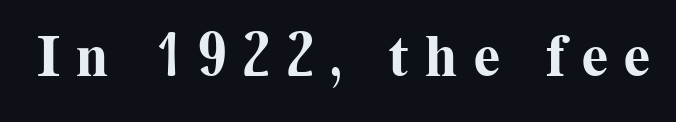
{"serif": "yes", "italic": "no", "bold": "yes", "weight": "bold", "width": "normal", "stroke_contrast": "medium", "x_height": "medium", "monospaced": "no", "underline": "no", "letter_spacing": "wide", "letter_spacing_em": 0.25, "glyph_px": 61}
